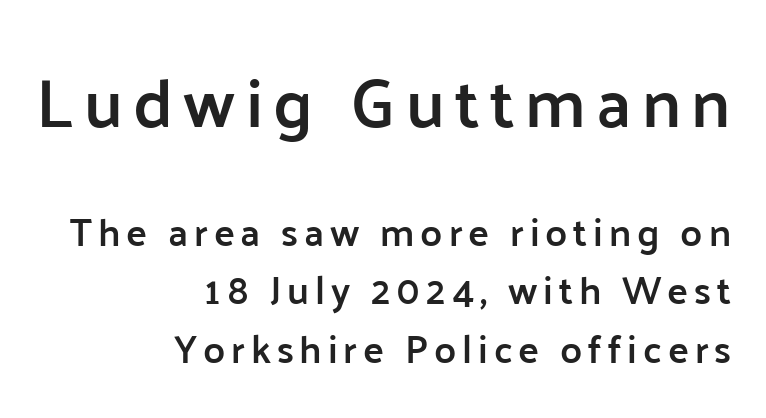
{"serif": "no", "italic": "no", "bold": "semi", "weight": "semibold", "width": "normal", "stroke_contrast": "low", "x_height": "medium", "monospaced": "no", "underline": "no", "align": "right", "line_spacing": "normal", "line_spacing_ratio": 1.5, "larger_block": "first", "size_ratio": 1.77, "glyph_px": 69}
